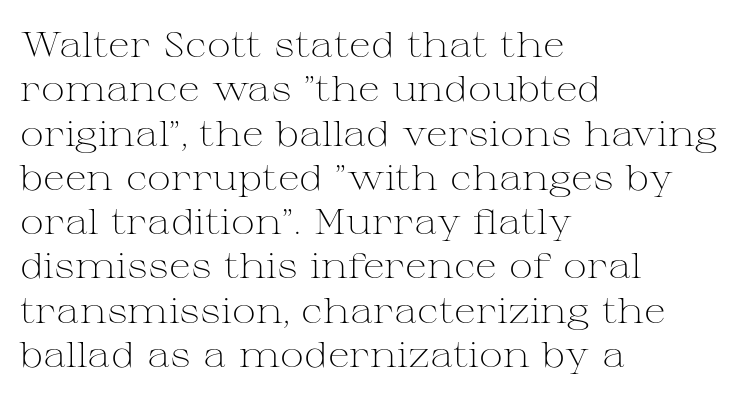
Q: Is the text bold? A: No.
Q: Is the text italic (slanted)? A: No, it is upright.
Q: Is the typeface a serif or a sans-serif typeface? A: Serif.
Q: Is the text underlined? A: No.
Q: How is the paragraph aligned? A: Left-aligned.
Q: Is the spacing between letters normal or unusually wide? A: Normal.
Q: Width (condensed, normal, or wide)? A: Wide.
Q: Stroke contrast? A: Medium.
Q: x-height? A: Medium.
Q: Monospaced? A: No.
